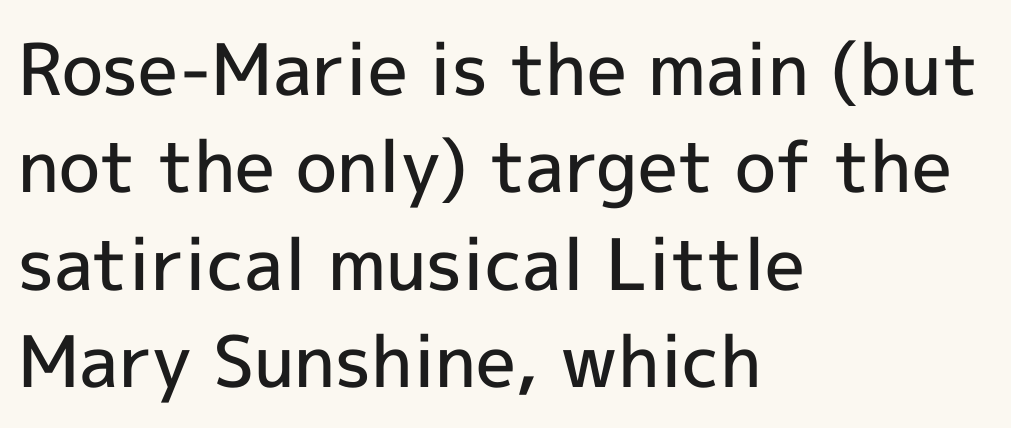
Q: Is the text bold? A: Semi-bold.
Q: Is the text italic (slanted)? A: No, it is upright.
Q: Is the typeface a serif or a sans-serif typeface? A: Sans-serif.
Q: Is the text underlined? A: No.
Q: How is the paragraph aligned? A: Left-aligned.
Q: Is the spacing between letters normal or unusually wide? A: Normal.
Q: Is the spacing between lines tight, normal or loose? A: Normal.
Q: Width (condensed, normal, or wide)? A: Normal.
Q: x-height? A: Medium.
Q: Monospaced? A: No.
